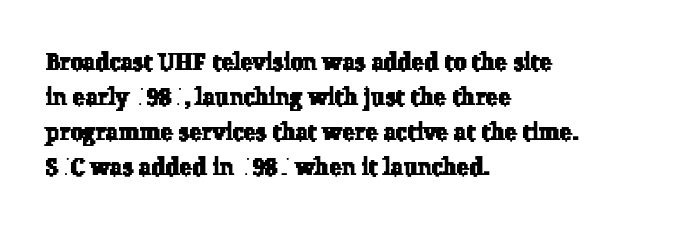
The image shows 23 px text type; set left-aligned, normal line spacing (1.52x), normal letter spacing, not underlined.
